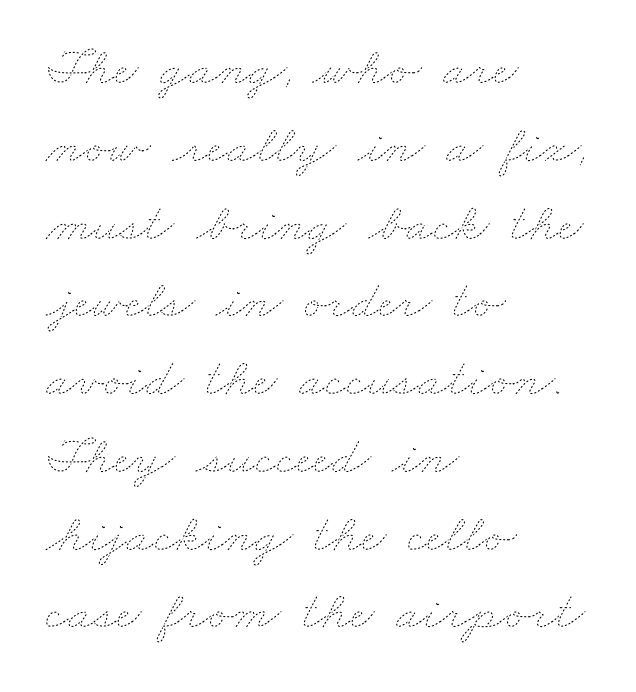
{"bold": "no", "weight": "thin", "width": "wide", "stroke_contrast": "low", "x_height": "small", "monospaced": "no", "underline": "no", "align": "left", "line_spacing": "normal", "line_spacing_ratio": 1.44, "letter_spacing": "normal", "letter_spacing_em": 0.0, "glyph_px": 54}
